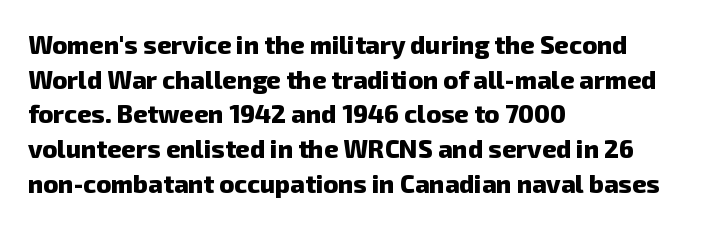
Q: Is the text bold? A: Yes.
Q: Is the text underlined? A: No.
Q: How is the paragraph aligned? A: Left-aligned.
Q: Is the spacing between letters normal or unusually wide? A: Normal.
Q: Is the spacing between lines tight, normal or loose? A: Normal.
